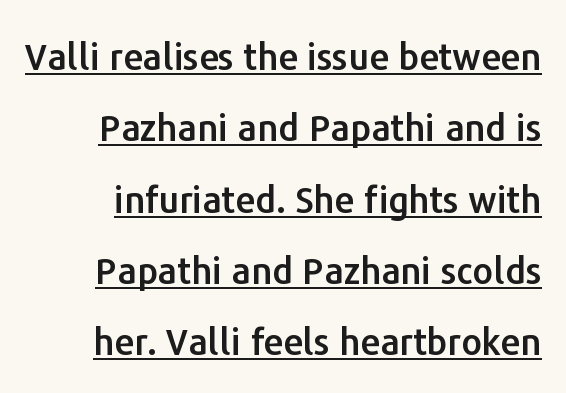
The line texture is even and compact thanks to regular tracking. A typesetter would call this leading open, well beyond the default. These lines are rendered in a variable-pitch font. The letters stand straight up with perfectly vertical stems.
